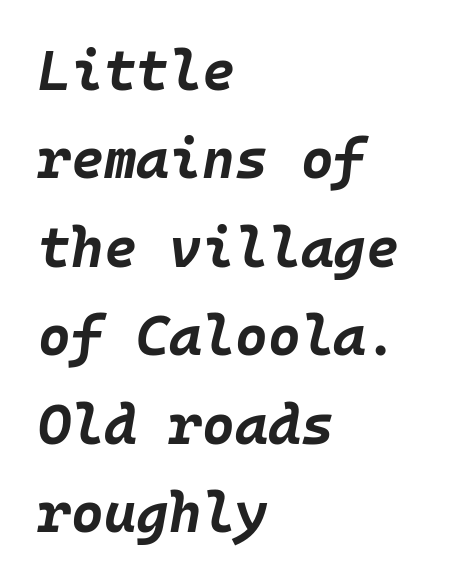
Looks like terminal output: every glyph gets an equal slot. This rendering uses left alignment, leaving the right contour irregular. If you drew a line through each stem, it would be angled. No word sits above an underline. Set as a true bold cut, around the 700 mark. Inter-character spacing is left at the font's built-in metrics.
